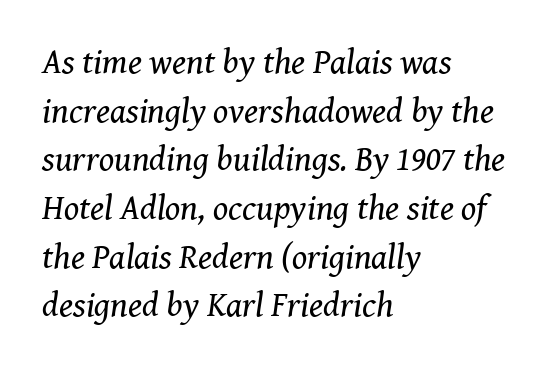
Q: Is the text bold? A: No.
Q: Is the text italic (slanted)? A: Yes, it leans right by about 8 degrees.
Q: Is the typeface a serif or a sans-serif typeface? A: Serif.
Q: Is the text underlined? A: No.
Q: How is the paragraph aligned? A: Left-aligned.
Q: Is the spacing between letters normal or unusually wide? A: Normal.
Q: Is the spacing between lines tight, normal or loose? A: Normal.
Q: Width (condensed, normal, or wide)? A: Normal.
Q: Stroke contrast? A: Medium.
Q: x-height? A: Medium.
Q: Monospaced? A: No.
